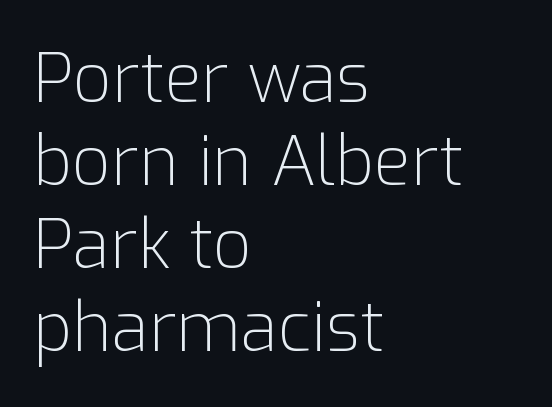
The image shows 68 px light sans-serif type, upright; set left-aligned, line spacing 1.22x, normal letter spacing, not underlined; low stroke contrast and a medium x-height.
